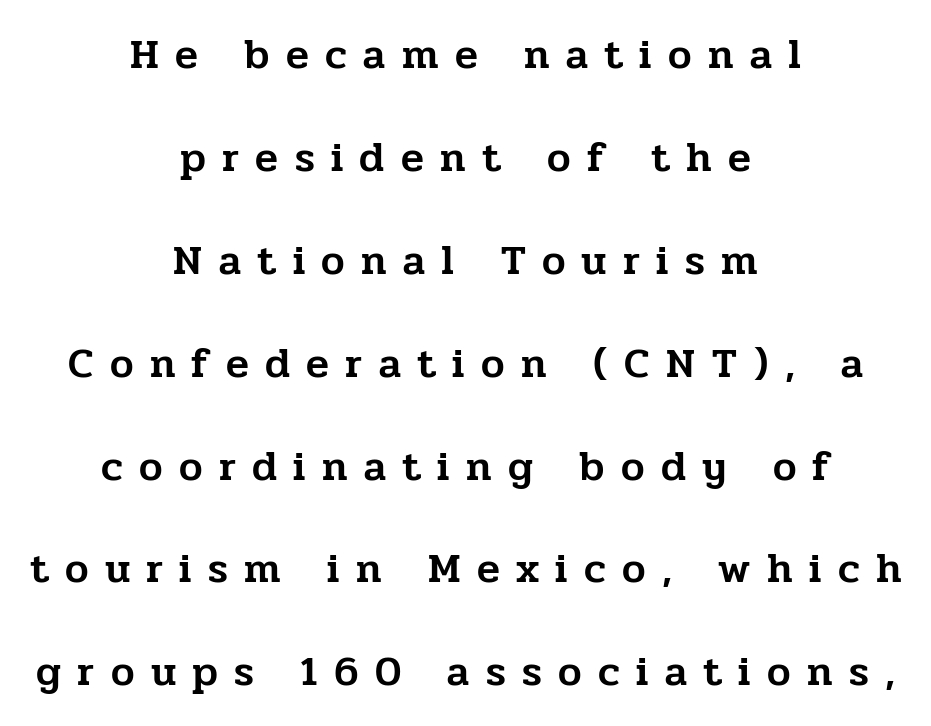
The baseline area is clear. Varying glyph widths throughout — classic text-font behaviour. Words appear elongated and porous because spacing is wide. Yep, those are serifs on the letters. Nope, not italic — everything's standing straight. A typesetter would call this leading open, well beyond the default.
